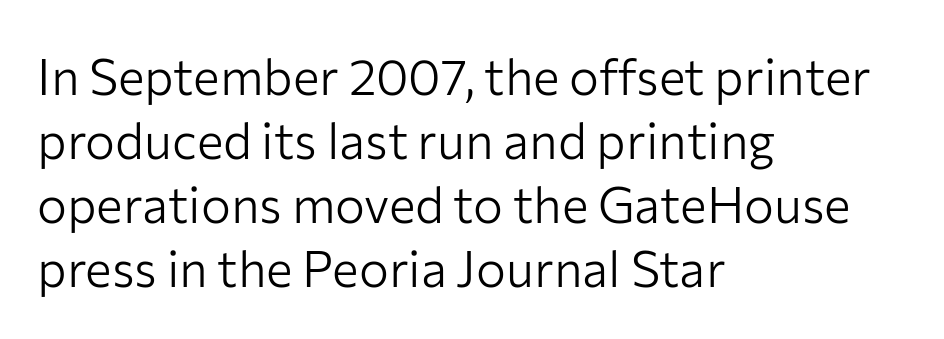
Notice how the passage keeps a crisp vertical edge on the left only. The type sits square on the baseline with zero lean. Type style note: lacks serifs. The baseline area is clear. A light-to-regular cut is what we see here.
